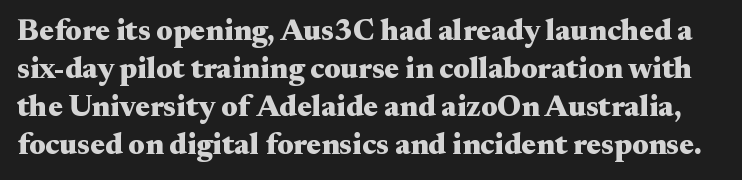
{"serif": "yes", "italic": "no", "bold": "yes", "weight": "heavy", "width": "wide", "stroke_contrast": "medium", "x_height": "small", "monospaced": "no", "underline": "no", "line_spacing": "normal", "line_spacing_ratio": 1.27, "letter_spacing": "normal", "letter_spacing_em": 0.0, "glyph_px": 30}
